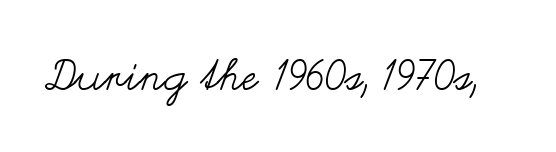
Q: Is the text bold? A: No.
Q: Is the text italic (slanted)? A: Yes.
Q: Is the text underlined? A: No.
Q: Is the spacing between letters normal or unusually wide? A: Normal.
Q: Width (condensed, normal, or wide)? A: Wide.
Q: Stroke contrast? A: Medium.
Q: x-height? A: Small.
Q: Monospaced? A: No.
